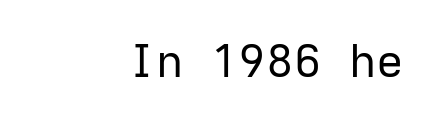
Q: Is the text bold? A: No.
Q: Is the text italic (slanted)? A: No, it is upright.
Q: Is the typeface a serif or a sans-serif typeface? A: Sans-serif.
Q: Is the text underlined? A: No.
Q: How is the paragraph aligned? A: Right-aligned.
Q: Is the spacing between letters normal or unusually wide? A: Normal.
Q: Width (condensed, normal, or wide)? A: Normal.
Q: Stroke contrast? A: Low.
Q: x-height? A: Medium.
Q: Monospaced? A: Yes.
